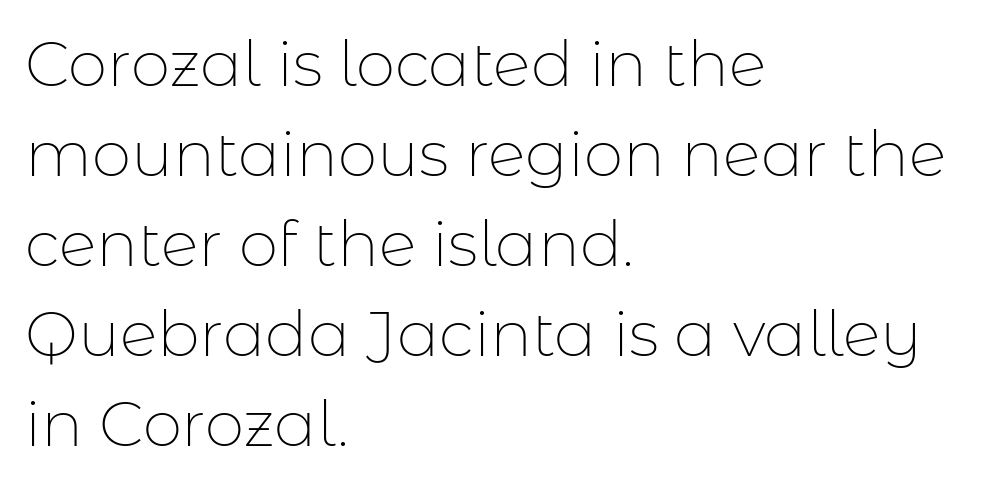
{"serif": "no", "italic": "no", "bold": "no", "weight": "thin", "width": "normal", "stroke_contrast": "low", "x_height": "medium", "monospaced": "no", "underline": "no", "align": "left", "line_spacing": "normal", "line_spacing_ratio": 1.43, "letter_spacing": "normal", "letter_spacing_em": 0.0, "glyph_px": 63}
